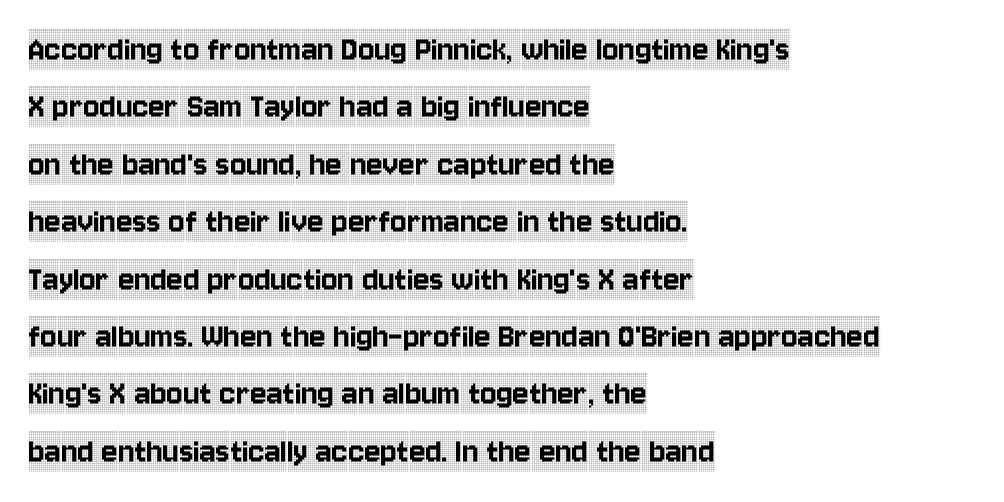
{"serif": "yes", "italic": "no", "width": "condensed", "x_height": "large", "monospaced": "no", "underline": "no", "align": "left", "line_spacing": "normal", "line_spacing_ratio": 1.51, "letter_spacing": "normal", "letter_spacing_em": 0.0, "glyph_px": 38}
